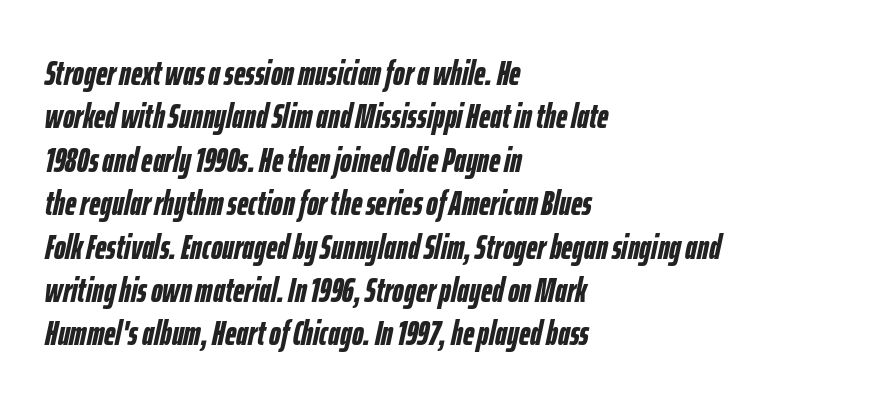
The image shows 35 px semibold, condensed type, italic (leaning right); set left-aligned, line spacing 1.24x, normal letter spacing, not underlined; low stroke contrast and a medium x-height.
